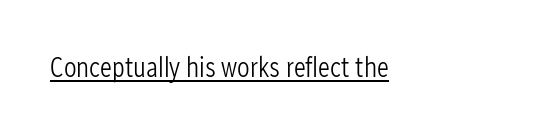
The image shows 28 px light, condensed sans-serif type, upright; set normal letter spacing, underlined; low stroke contrast and a medium x-height.
